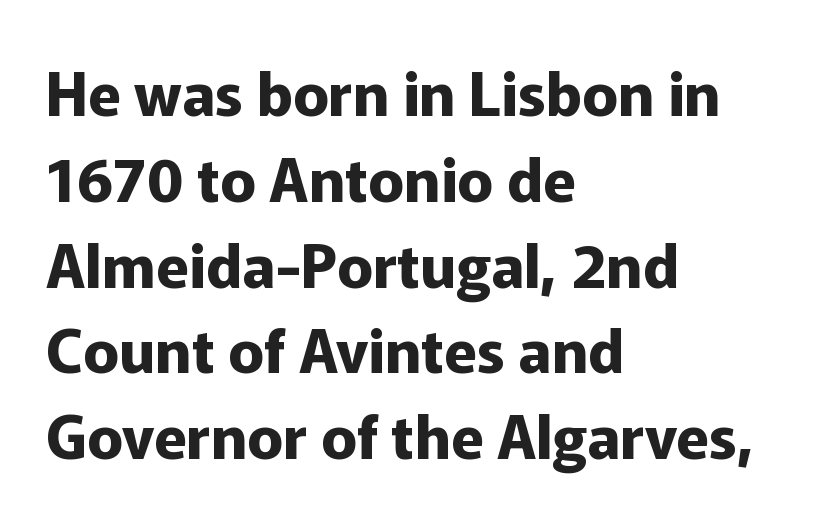
{"serif": "no", "italic": "no", "bold": "yes", "weight": "bold", "width": "normal", "stroke_contrast": "low", "x_height": "medium", "monospaced": "no", "underline": "no", "align": "left", "line_spacing": "normal", "line_spacing_ratio": 1.43, "letter_spacing": "normal", "letter_spacing_em": 0.0, "glyph_px": 60}
